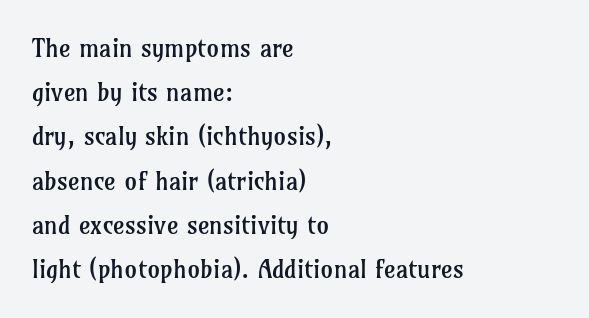
{"italic": "no", "bold": "no", "underline": "no", "align": "left", "line_spacing_ratio": 1.77, "letter_spacing": "normal", "letter_spacing_em": 0.0, "glyph_px": 25}
